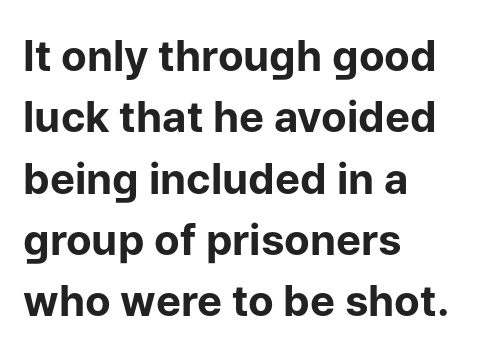
Q: Is the text bold? A: Yes.
Q: Is the text italic (slanted)? A: No, it is upright.
Q: Is the typeface a serif or a sans-serif typeface? A: Sans-serif.
Q: Is the text underlined? A: No.
Q: How is the paragraph aligned? A: Left-aligned.
Q: Is the spacing between letters normal or unusually wide? A: Normal.
Q: Is the spacing between lines tight, normal or loose? A: Normal.
Q: Width (condensed, normal, or wide)? A: Normal.
Q: Stroke contrast? A: Low.
Q: x-height? A: Medium.
Q: Monospaced? A: No.
